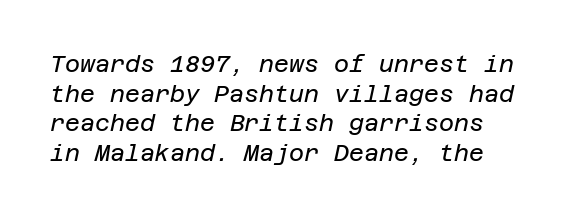
Q: Is the text bold? A: No.
Q: Is the text italic (slanted)? A: Yes, it leans right by about 12 degrees.
Q: Is the text underlined? A: No.
Q: Is the spacing between letters normal or unusually wide? A: Normal.
Q: Is the spacing between lines tight, normal or loose? A: Normal.
